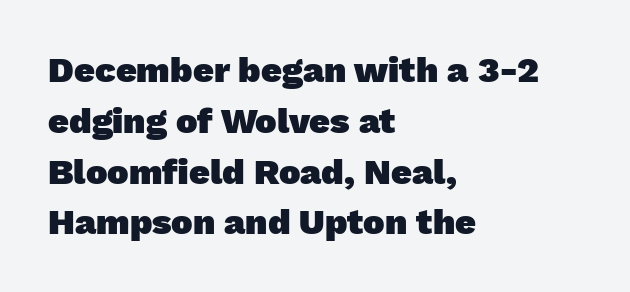
The image shows 36 px heavy sans-serif type; set left-aligned, normal line spacing (1.41x), normal letter spacing, not underlined; low stroke contrast and a medium x-height.
